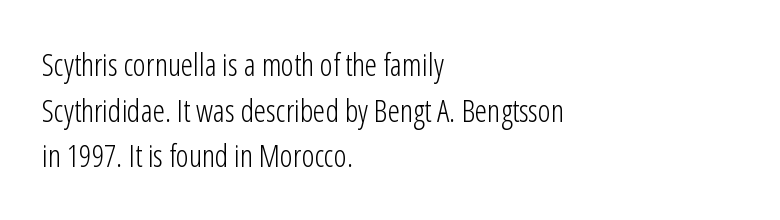
The image shows 31 px light, condensed sans-serif type, upright; set left-aligned, normal line spacing (1.47x), normal letter spacing, not underlined; low stroke contrast and a medium x-height.
